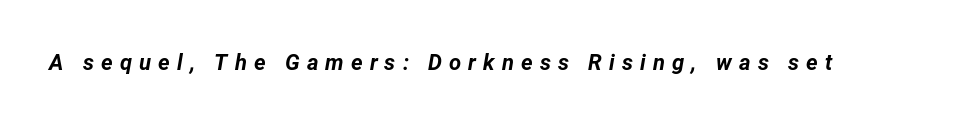
Q: Is the text bold? A: Yes.
Q: Is the text italic (slanted)? A: Yes, it leans right by about 12 degrees.
Q: Is the text underlined? A: No.
Q: Is the spacing between letters normal or unusually wide? A: Unusually wide.
